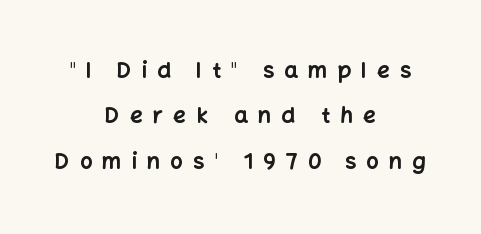
Inter-character spacing is expanded well beyond the font's built-in metrics. The text block is weighted toward neither margin, spreading evenly from the middle. Plain, unruled lines of type. Vertical strokes here are truly vertical. You'd pick this weight for a headline — it's a proper bold.
